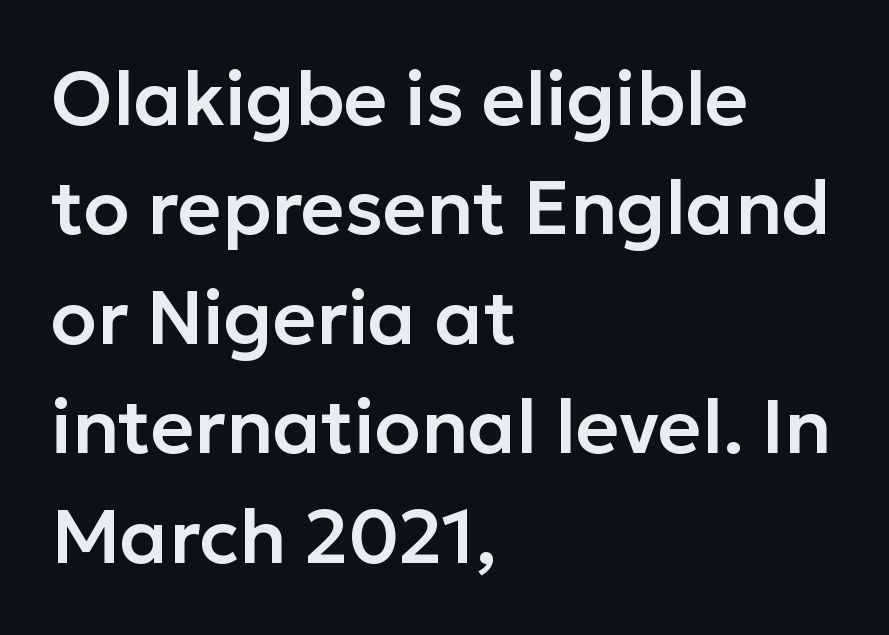
The line texture is even and compact thanks to regular tracking. Each letter keeps its own natural width here, so spacing adapts to shape. The letters stand upright; this is a roman face. I'd call this a sans setting — the letters go barefoot. The area under the type is left untouched.
